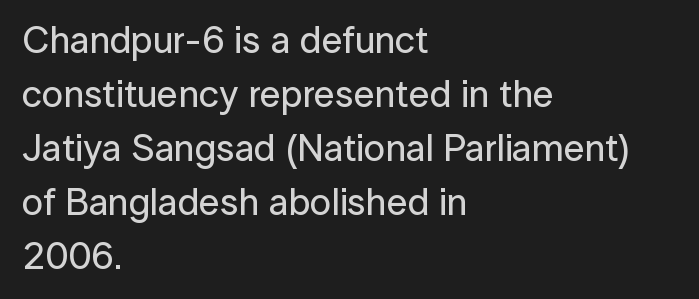
The image shows 38 px sans-serif type, upright; set left-aligned, normal line spacing (1.42x), normal letter spacing, not underlined; low stroke contrast and a medium x-height.
